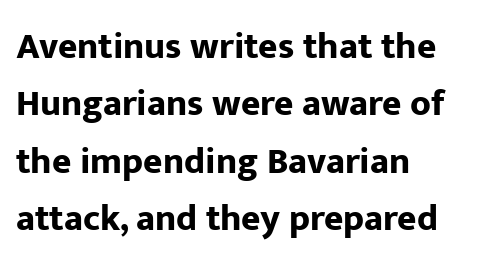
Q: Is the text bold? A: Yes.
Q: Is the text italic (slanted)? A: No, it is upright.
Q: Is the typeface a serif or a sans-serif typeface? A: Sans-serif.
Q: Is the text underlined? A: No.
Q: How is the paragraph aligned? A: Left-aligned.
Q: Is the spacing between letters normal or unusually wide? A: Normal.
Q: Is the spacing between lines tight, normal or loose? A: Normal.
Q: Width (condensed, normal, or wide)? A: Normal.
Q: Stroke contrast? A: Low.
Q: x-height? A: Medium.
Q: Monospaced? A: No.
